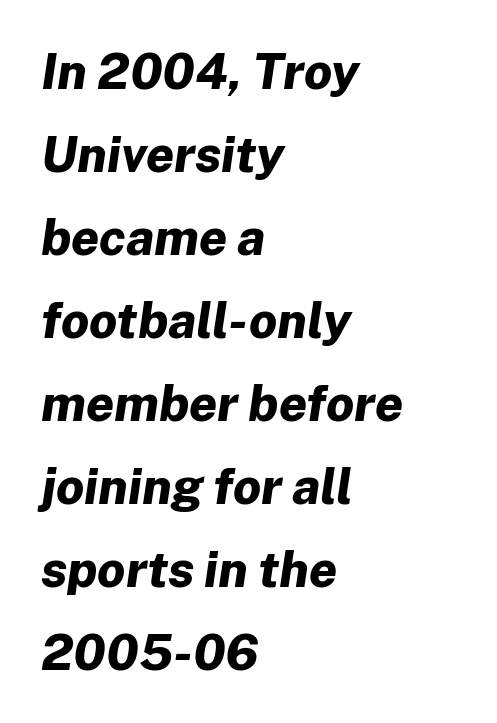
The image shows 50 px bold type, italic (leaning right); set left-aligned, normal line spacing (1.66x), normal letter spacing, not underlined; low stroke contrast and a medium x-height.
